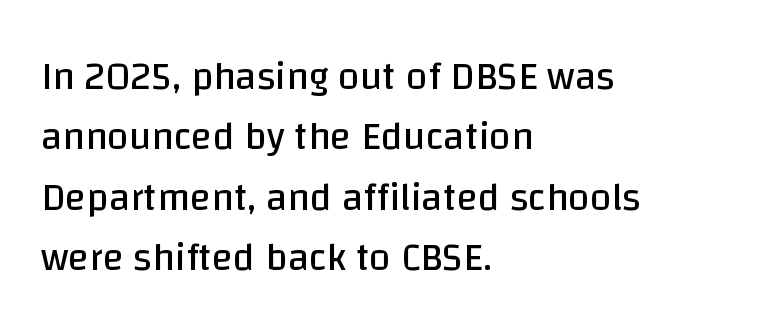
Note the varied advance widths — an 'i' is clearly narrower than an 'm'. Look at the bottom of the vertical strokes: they stop flat, with no serifs. Italic? Not at all — the glyphs are vertical. Only glyphs here, with clear space below each row.
